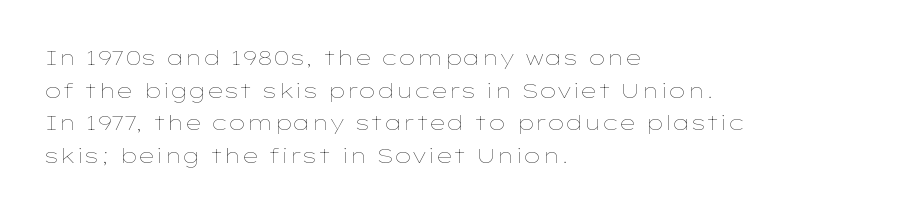
Q: Is the text bold? A: No.
Q: Is the text italic (slanted)? A: No, it is upright.
Q: Is the text underlined? A: No.
Q: How is the paragraph aligned? A: Left-aligned.
Q: Is the spacing between letters normal or unusually wide? A: Normal.
Q: Is the spacing between lines tight, normal or loose? A: Normal.
